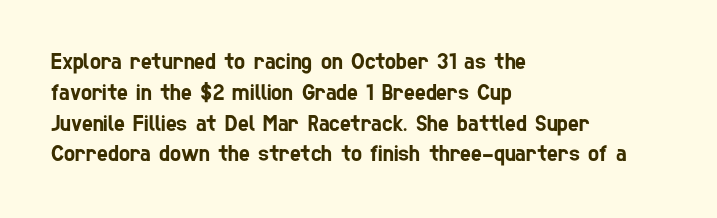
{"underline": "no", "align": "left", "line_spacing": "normal", "line_spacing_ratio": 1.34, "letter_spacing": "normal", "letter_spacing_em": 0.0, "glyph_px": 23}
